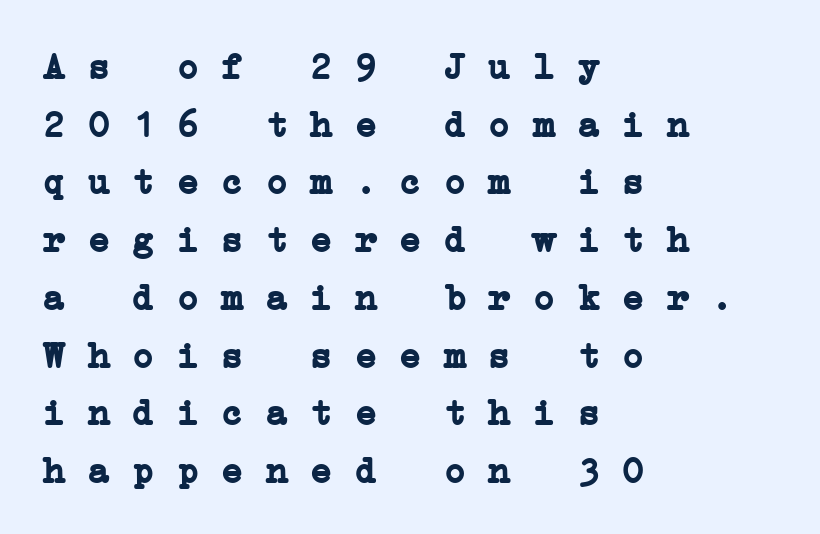
The image shows 37 px semibold, wide serif type, monospaced; set left-aligned, normal line spacing (1.56x), normal letter spacing, not underlined; low stroke contrast and a medium x-height.
